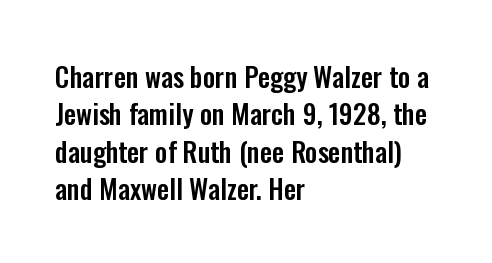
Q: Is the text italic (slanted)? A: No, it is upright.
Q: Is the text underlined? A: No.
Q: How is the paragraph aligned? A: Left-aligned.
Q: Is the spacing between letters normal or unusually wide? A: Normal.
Q: Is the spacing between lines tight, normal or loose? A: Normal.
